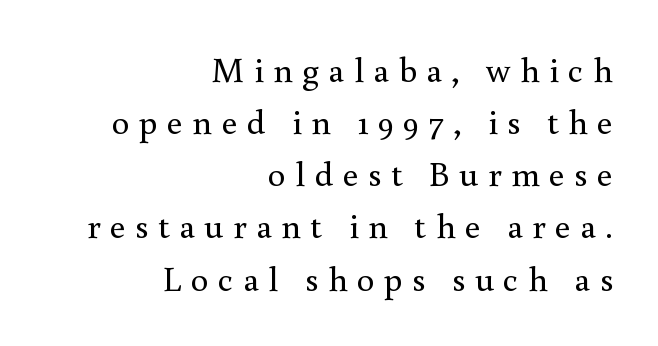
Q: Is the text bold? A: No.
Q: Is the text italic (slanted)? A: No, it is upright.
Q: Is the typeface a serif or a sans-serif typeface? A: Serif.
Q: Is the text underlined? A: No.
Q: How is the paragraph aligned? A: Right-aligned.
Q: Is the spacing between letters normal or unusually wide? A: Unusually wide.
Q: Is the spacing between lines tight, normal or loose? A: Normal.
Q: Width (condensed, normal, or wide)? A: Normal.
Q: x-height? A: Small.
Q: Monospaced? A: No.
